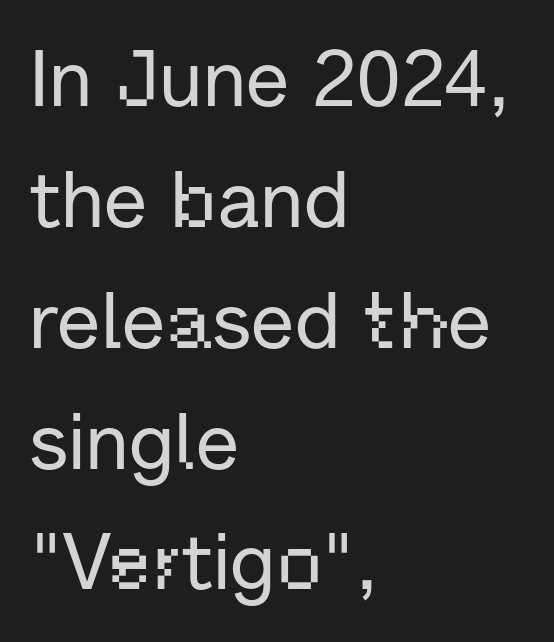
The image shows 79 px sans-serif type, upright; set left-aligned, normal line spacing (1.53x), normal letter spacing, not underlined; low stroke contrast and a medium x-height.
